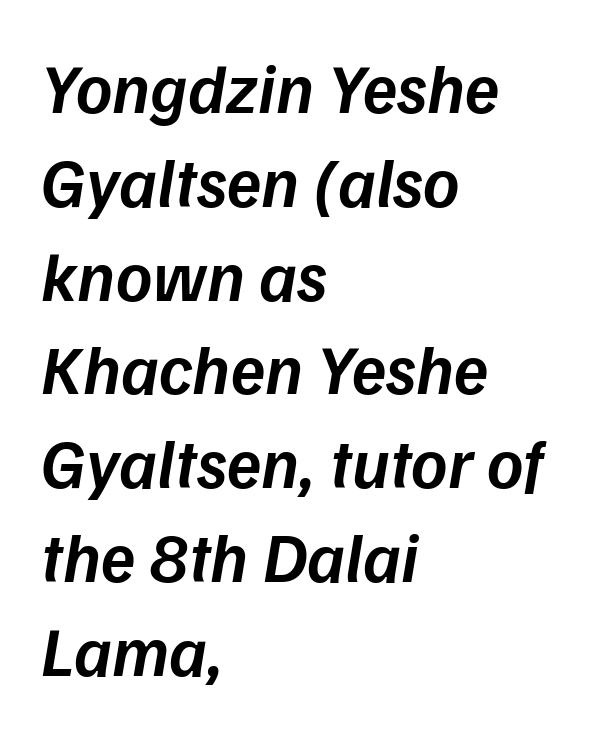
The image shows 70 px semibold type, italic (leaning right); set left-aligned, normal line spacing (1.34x), normal letter spacing, not underlined; low stroke contrast and a medium x-height.
